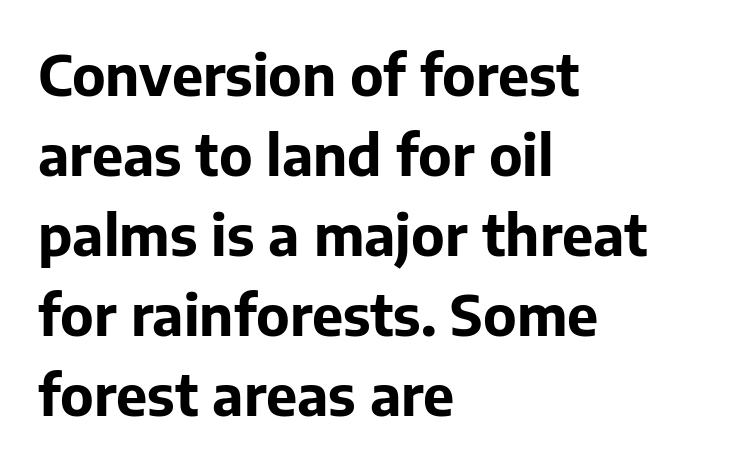
{"serif": "no", "italic": "no", "bold": "yes", "weight": "bold", "width": "normal", "stroke_contrast": "low", "x_height": "medium", "monospaced": "no", "underline": "no", "align": "left", "line_spacing": "normal", "line_spacing_ratio": 1.43, "letter_spacing": "normal", "letter_spacing_em": 0.0, "glyph_px": 56}
